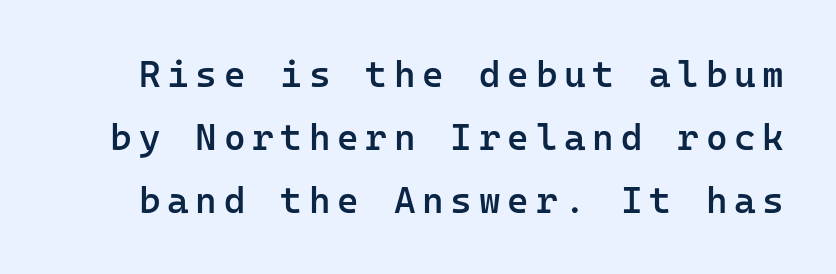
Q: Is the text bold? A: Semi-bold.
Q: Is the text italic (slanted)? A: No, it is upright.
Q: Is the typeface a serif or a sans-serif typeface? A: Sans-serif.
Q: Is the text underlined? A: No.
Q: Is the spacing between lines tight, normal or loose? A: Normal.
Q: Width (condensed, normal, or wide)? A: Normal.
Q: Stroke contrast? A: Low.
Q: x-height? A: Medium.
Q: Monospaced? A: Yes.
